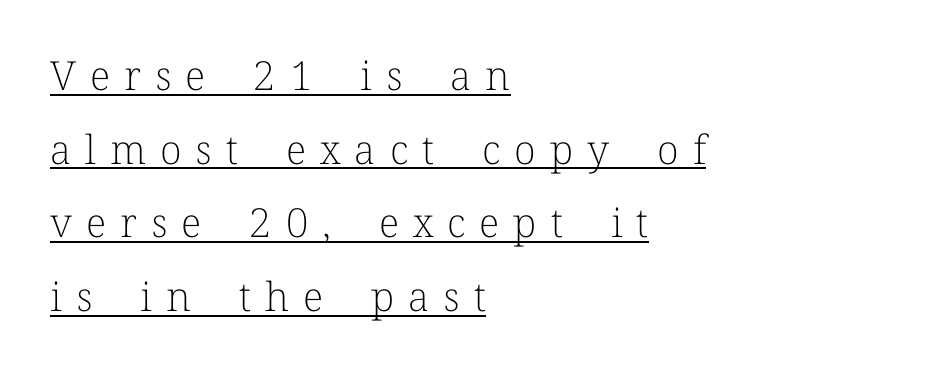
The characters are drawn with everyday or finer stroke widths. Is there any slant? The stems are plumb. Here the glyphs are tracked loosely, breaking word shapes into spaced letters. The characters display serif detailing at their extremities. The ragged edge is on the right, which tells us the setting is flush left.
